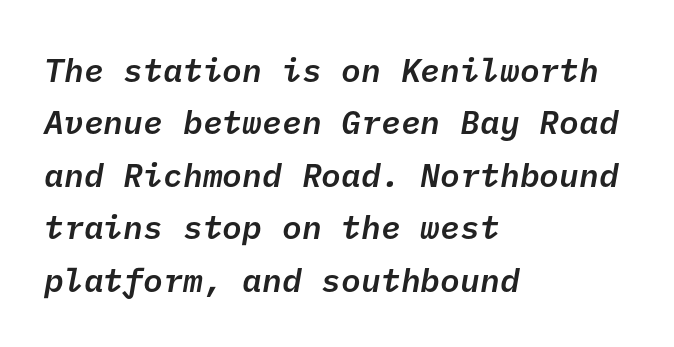
The image shows 33 px semibold sans-serif type; set left-aligned, normal line spacing (1.59x), normal letter spacing, not underlined; low stroke contrast and a medium x-height.
